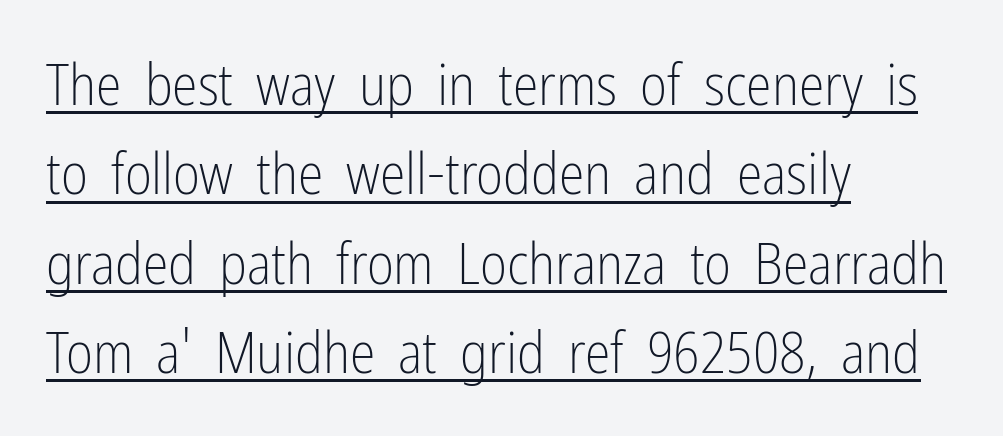
{"serif": "no", "italic": "no", "bold": "no", "weight": "light", "width": "condensed", "stroke_contrast": "low", "x_height": "medium", "monospaced": "no", "underline": "yes", "align": "left", "line_spacing": "normal", "line_spacing_ratio": 1.54, "letter_spacing": "normal", "letter_spacing_em": 0.0, "glyph_px": 58}
